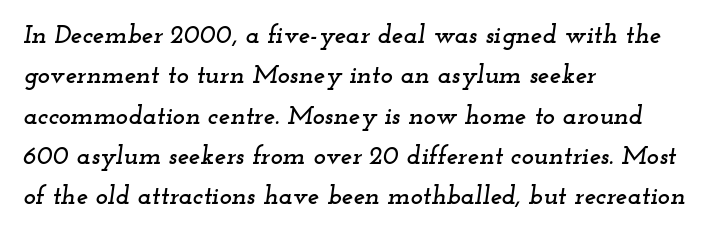
Q: Is the text italic (slanted)? A: Yes, it leans right by about 12 degrees.
Q: Is the text underlined? A: No.
Q: How is the paragraph aligned? A: Left-aligned.
Q: Is the spacing between letters normal or unusually wide? A: Normal.
Q: Is the spacing between lines tight, normal or loose? A: Normal.
